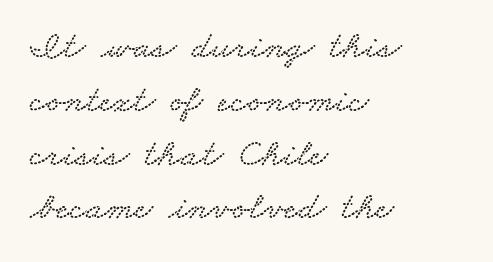
Q: Is the typeface a serif or a sans-serif typeface? A: Serif.
Q: Is the text underlined? A: No.
Q: How is the paragraph aligned? A: Left-aligned.
Q: Is the spacing between letters normal or unusually wide? A: Normal.
Q: Is the spacing between lines tight, normal or loose? A: Normal.
Q: Width (condensed, normal, or wide)? A: Wide.
Q: Stroke contrast? A: Low.
Q: x-height? A: Small.
Q: Monospaced? A: No.
